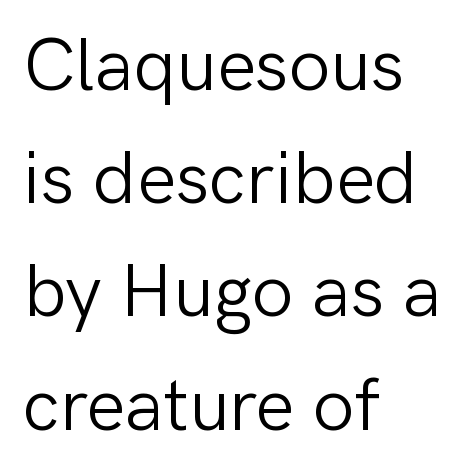
Q: Is the text bold? A: No.
Q: Is the text italic (slanted)? A: No, it is upright.
Q: Is the typeface a serif or a sans-serif typeface? A: Sans-serif.
Q: Is the text underlined? A: No.
Q: How is the paragraph aligned? A: Left-aligned.
Q: Is the spacing between letters normal or unusually wide? A: Normal.
Q: Is the spacing between lines tight, normal or loose? A: Normal.
Q: Width (condensed, normal, or wide)? A: Normal.
Q: Stroke contrast? A: Low.
Q: x-height? A: Medium.
Q: Monospaced? A: No.
